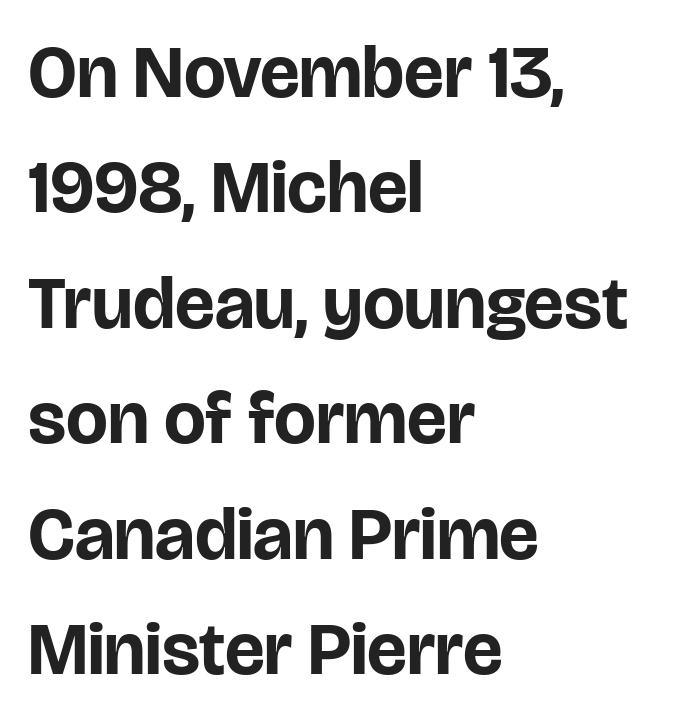
{"serif": "no", "italic": "no", "bold": "yes", "weight": "bold", "width": "normal", "stroke_contrast": "low", "x_height": "large", "monospaced": "no", "underline": "no", "align": "left", "line_spacing": "normal", "line_spacing_ratio": 1.56, "letter_spacing": "normal", "letter_spacing_em": 0.0, "glyph_px": 74}
